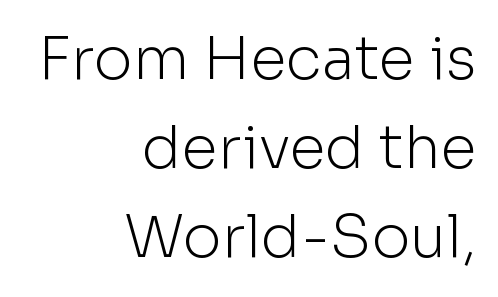
Q: Is the text bold? A: No.
Q: Is the text italic (slanted)? A: No, it is upright.
Q: Is the typeface a serif or a sans-serif typeface? A: Sans-serif.
Q: Is the text underlined? A: No.
Q: How is the paragraph aligned? A: Right-aligned.
Q: Is the spacing between letters normal or unusually wide? A: Normal.
Q: Is the spacing between lines tight, normal or loose? A: Normal.
Q: Width (condensed, normal, or wide)? A: Normal.
Q: Stroke contrast? A: Low.
Q: x-height? A: Medium.
Q: Monospaced? A: No.
